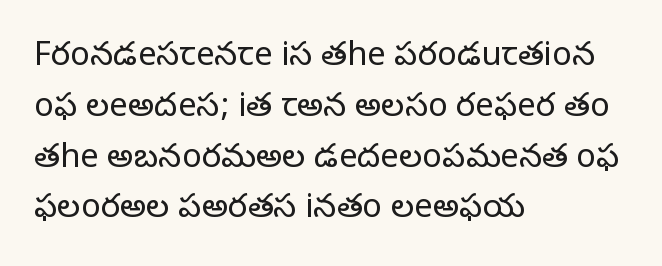
The image shows 33 px regular-weight serif type, upright; set left-aligned, normal line spacing (1.54x), normal letter spacing, not underlined; low stroke contrast and a large x-height.
